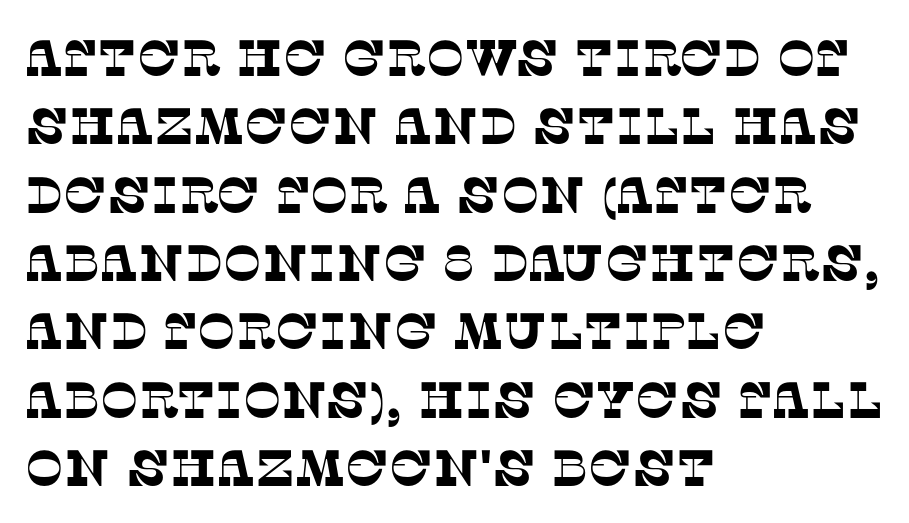
Caption: multi-line text, flush left, ragged right. Is this a fixed-width face? No — the glyphs have proportional, varying widths. The leading is moderate, giving the passage an even texture. Students, note that the glyphs here touch the page at normal intervals. Check the space under the baseline: it is left empty.
